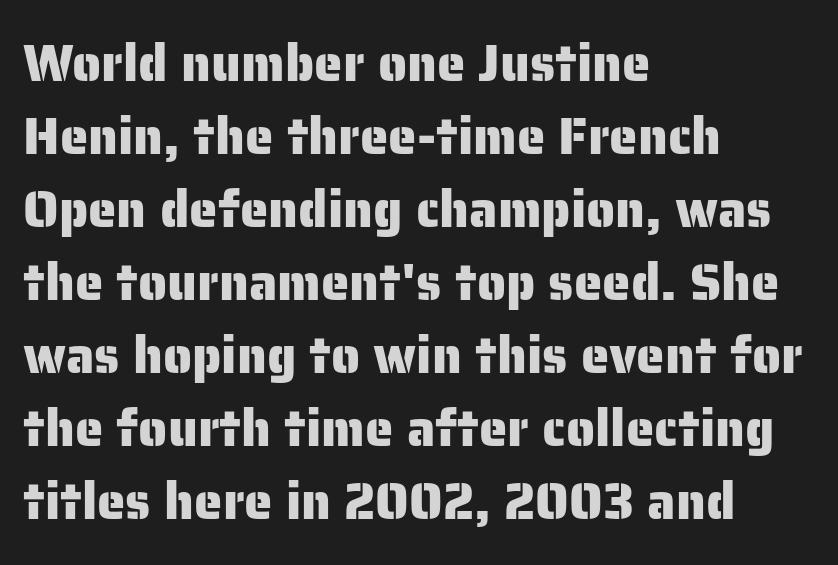
Q: Is the text italic (slanted)? A: No, it is upright.
Q: Is the typeface a serif or a sans-serif typeface? A: Sans-serif.
Q: Is the text underlined? A: No.
Q: How is the paragraph aligned? A: Left-aligned.
Q: Is the spacing between letters normal or unusually wide? A: Normal.
Q: Is the spacing between lines tight, normal or loose? A: Normal.
Q: Width (condensed, normal, or wide)? A: Normal.
Q: Stroke contrast? A: Low.
Q: x-height? A: Medium.
Q: Monospaced? A: No.
